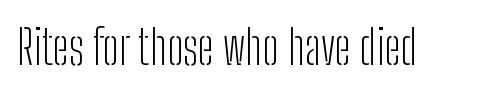
The image shows 48 px light, condensed sans-serif type, upright; set normal letter spacing, not underlined; low stroke contrast and a medium x-height.
